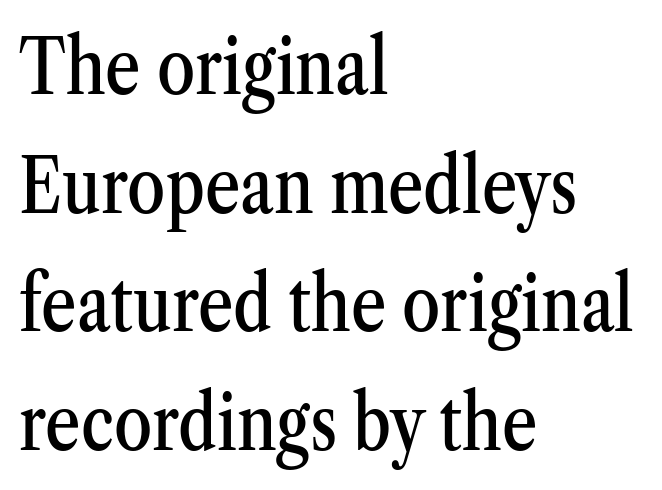
{"serif": "yes", "italic": "no", "width": "condensed", "stroke_contrast": "medium", "x_height": "medium", "monospaced": "no", "underline": "no", "align": "left", "line_spacing": "normal", "line_spacing_ratio": 1.54, "letter_spacing": "normal", "letter_spacing_em": 0.0, "glyph_px": 77}
